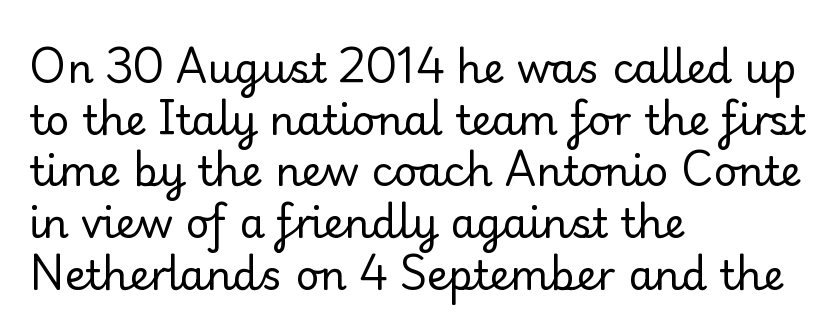
The image shows 41 px regular-weight serif type, upright; set left-aligned, normal line spacing (1.26x), normal letter spacing, not underlined; low stroke contrast and a small x-height.
